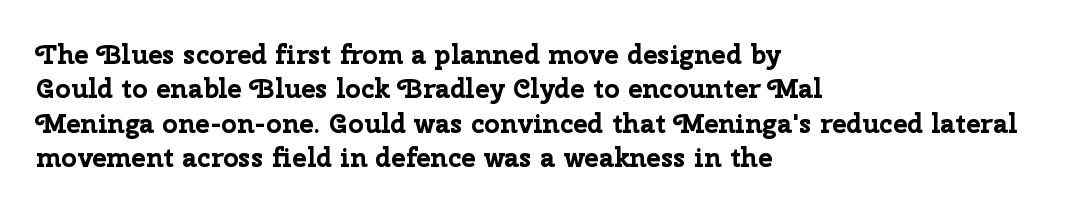
Q: Is the text bold? A: Yes.
Q: Is the text italic (slanted)? A: No, it is upright.
Q: Is the text underlined? A: No.
Q: How is the paragraph aligned? A: Left-aligned.
Q: Is the spacing between letters normal or unusually wide? A: Normal.
Q: Is the spacing between lines tight, normal or loose? A: Normal.
